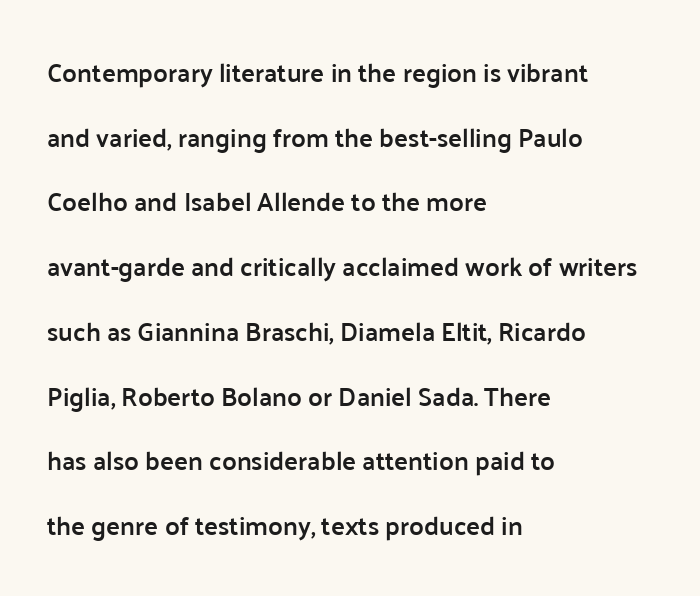
{"italic": "no", "bold": "semi", "underline": "no", "align": "left", "line_spacing": "loose", "line_spacing_ratio": 2.49, "letter_spacing": "normal", "letter_spacing_em": 0.0, "glyph_px": 26}
